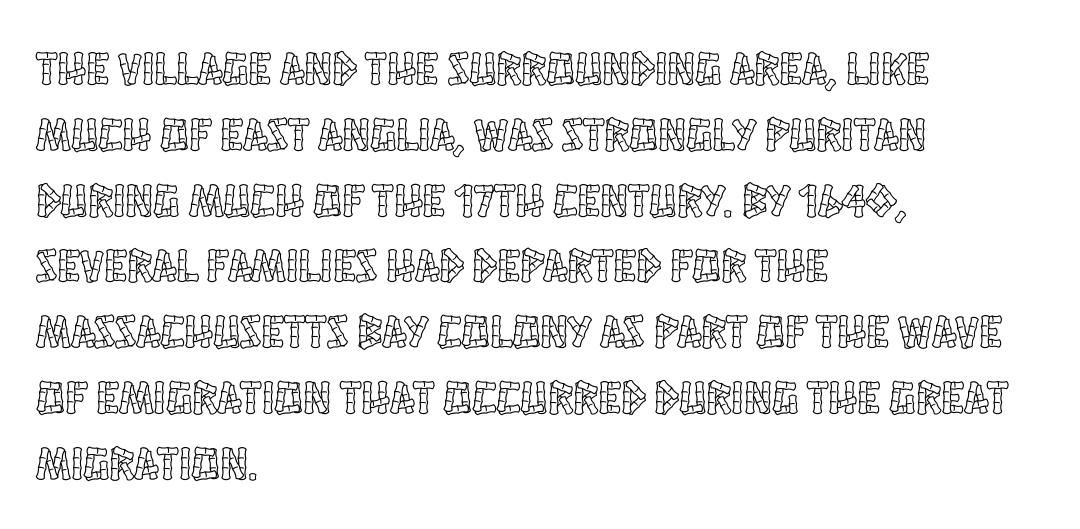
The image shows 47 px condensed type, upright; set left-aligned, normal line spacing (1.4x), normal letter spacing, not underlined; a large x-height.
